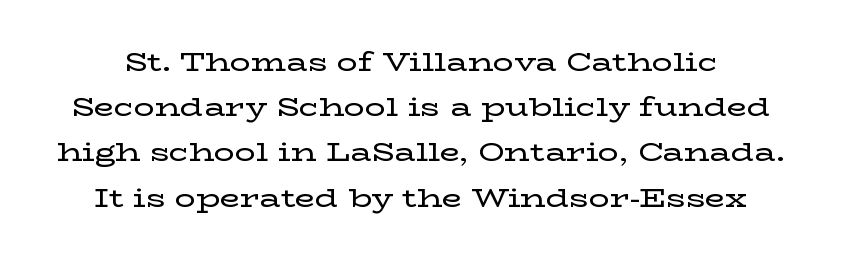
{"italic": "no", "underline": "no", "line_spacing_ratio": 1.74, "letter_spacing": "normal", "letter_spacing_em": 0.0, "glyph_px": 26}
